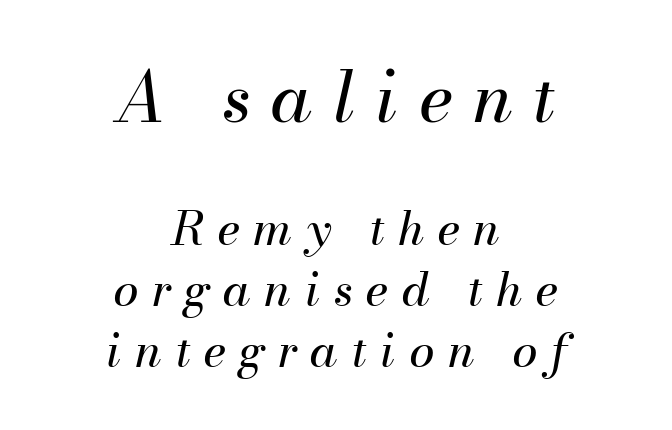
The image shows 69 px regular-weight type, italic (leaning right); set centered, normal line spacing (1.32x), unusually wide letter spacing (+0.29 em), not underlined; the first (top) block is 1.5x larger; medium stroke contrast and a small x-height.
